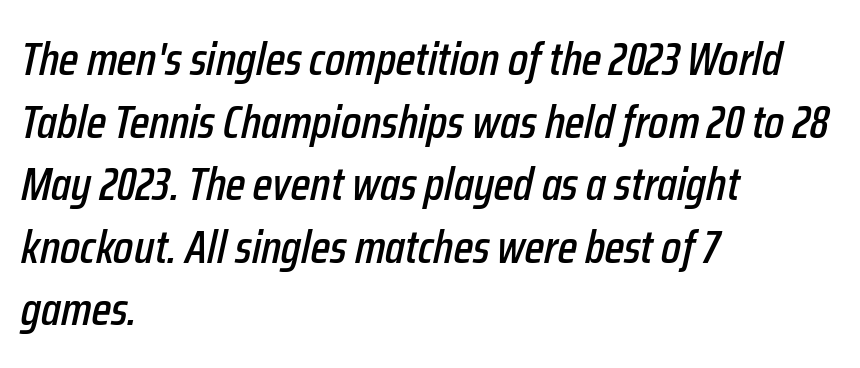
The image shows 47 px condensed type, italic (leaning right); set left-aligned, normal line spacing (1.33x), normal letter spacing, not underlined; low stroke contrast and a medium x-height.
